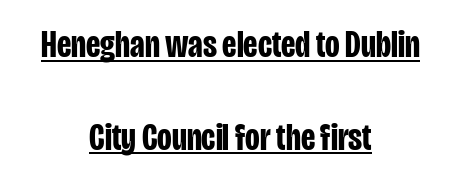
{"serif": "no", "italic": "no", "bold": "yes", "weight": "bold", "width": "condensed", "stroke_contrast": "low", "x_height": "large", "monospaced": "no", "underline": "yes", "align": "center", "line_spacing": "loose", "line_spacing_ratio": 2.44, "letter_spacing": "normal", "letter_spacing_em": 0.0, "glyph_px": 38}
